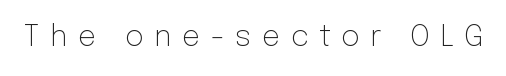
Q: Is the text bold? A: No.
Q: Is the text italic (slanted)? A: No, it is upright.
Q: Is the typeface a serif or a sans-serif typeface? A: Sans-serif.
Q: Is the text underlined? A: No.
Q: Is the spacing between letters normal or unusually wide? A: Unusually wide.
Q: Width (condensed, normal, or wide)? A: Normal.
Q: Stroke contrast? A: Low.
Q: x-height? A: Medium.
Q: Monospaced? A: No.
